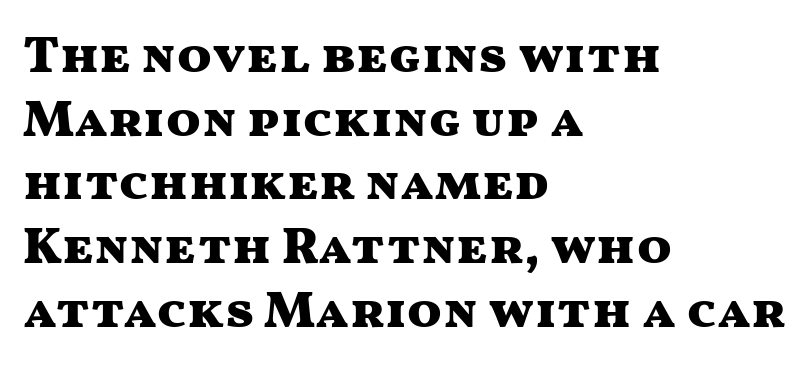
Q: Is the text bold? A: Yes.
Q: Is the text italic (slanted)? A: No, it is upright.
Q: Is the typeface a serif or a sans-serif typeface? A: Sans-serif.
Q: Is the text underlined? A: No.
Q: How is the paragraph aligned? A: Left-aligned.
Q: Is the spacing between letters normal or unusually wide? A: Normal.
Q: Is the spacing between lines tight, normal or loose? A: Normal.
Q: Width (condensed, normal, or wide)? A: Wide.
Q: Stroke contrast? A: Medium.
Q: x-height? A: Medium.
Q: Monospaced? A: No.
